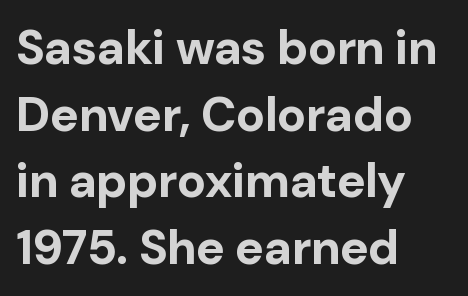
Q: Is the text bold? A: Yes.
Q: Is the text italic (slanted)? A: No, it is upright.
Q: Is the typeface a serif or a sans-serif typeface? A: Sans-serif.
Q: Is the text underlined? A: No.
Q: How is the paragraph aligned? A: Left-aligned.
Q: Is the spacing between letters normal or unusually wide? A: Normal.
Q: Is the spacing between lines tight, normal or loose? A: Normal.
Q: Width (condensed, normal, or wide)? A: Normal.
Q: Stroke contrast? A: Low.
Q: x-height? A: Medium.
Q: Monospaced? A: No.
